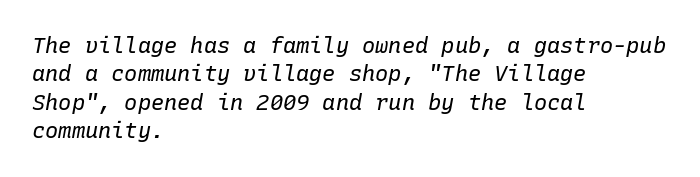
{"italic": "yes", "lean": "right", "slant_degrees": 10, "bold": "no", "underline": "no", "align": "left", "line_spacing": "normal", "line_spacing_ratio": 1.29, "letter_spacing": "normal", "letter_spacing_em": 0.0, "glyph_px": 22}
